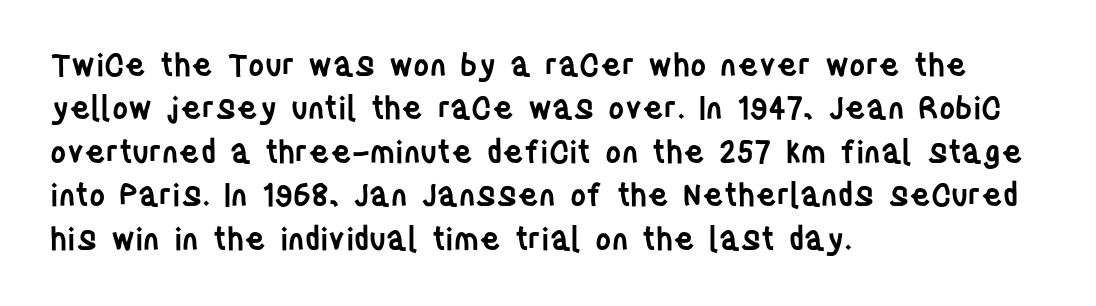
Q: Is the text bold? A: Semi-bold.
Q: Is the text italic (slanted)? A: No, it is upright.
Q: Is the typeface a serif or a sans-serif typeface? A: Sans-serif.
Q: Is the text underlined? A: No.
Q: How is the paragraph aligned? A: Left-aligned.
Q: Is the spacing between letters normal or unusually wide? A: Normal.
Q: Is the spacing between lines tight, normal or loose? A: Normal.
Q: Width (condensed, normal, or wide)? A: Condensed.
Q: Stroke contrast? A: Low.
Q: x-height? A: Large.
Q: Monospaced? A: No.
